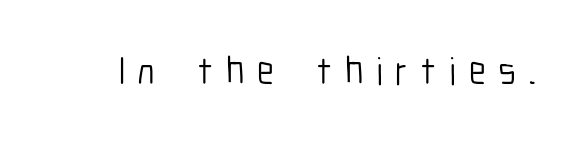
The image shows 39 px light, condensed sans-serif type, upright; set unusually wide letter spacing (+0.32 em), not underlined; low stroke contrast and a medium x-height.
